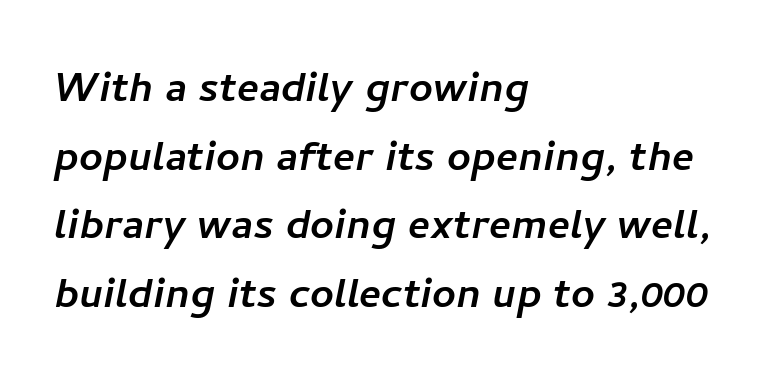
Q: Is the typeface a serif or a sans-serif typeface? A: Sans-serif.
Q: Is the text underlined? A: No.
Q: How is the paragraph aligned? A: Left-aligned.
Q: Is the spacing between letters normal or unusually wide? A: Normal.
Q: Is the spacing between lines tight, normal or loose? A: Normal.
Q: Width (condensed, normal, or wide)? A: Normal.
Q: Stroke contrast? A: Low.
Q: x-height? A: Medium.
Q: Monospaced? A: No.
